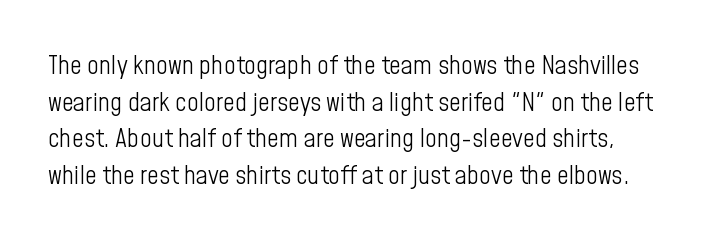
Q: Is the text bold? A: No.
Q: Is the text italic (slanted)? A: No, it is upright.
Q: Is the text underlined? A: No.
Q: Is the spacing between letters normal or unusually wide? A: Normal.
Q: Is the spacing between lines tight, normal or loose? A: Normal.
